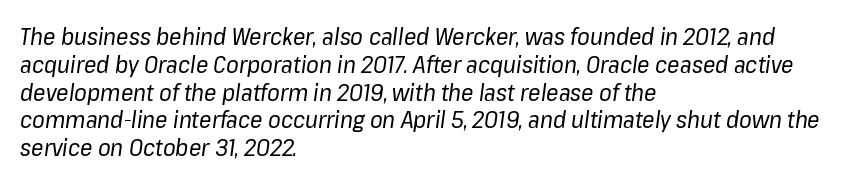
Teacher's note: observe the even left margin — that is flush-left alignment. Rendered with sloped, italic letterforms. Compared with typical body copy, the letter spacing here is the same. Heft: none added — not bold. The words here are not underlined.
